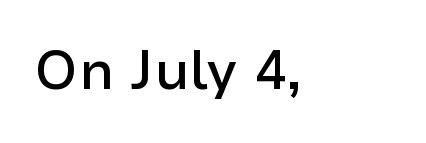
{"serif": "no", "italic": "no", "bold": "semi", "weight": "semibold", "width": "normal", "stroke_contrast": "low", "x_height": "medium", "monospaced": "no", "underline": "no", "align": "left", "letter_spacing": "normal", "letter_spacing_em": 0.0, "glyph_px": 54}
